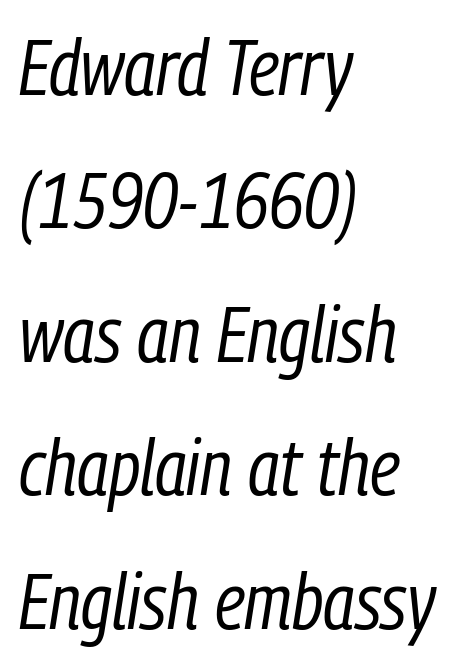
Rendered with sloped, italic letterforms. How are the letters spaced? Ordinarily, with no added tracking. Horizontally, the lines are justified to the leading edge only. Heft: none added — not bold.
